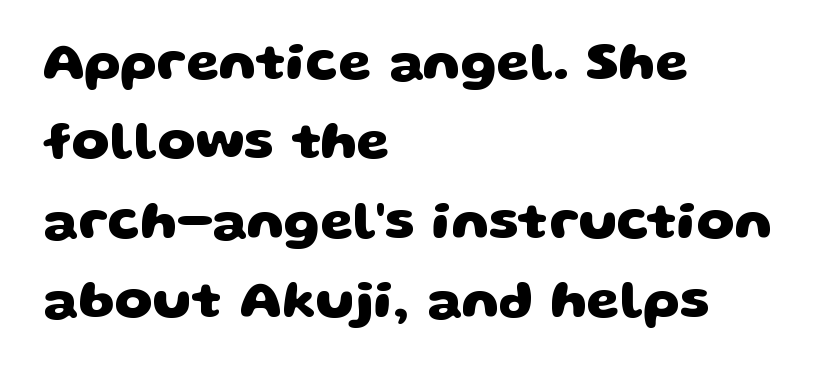
Beneath every word, the page is bare. Evenly set lines give the paragraph a standard silhouette. Each letter's strokes conclude bluntly, with no projecting serifs. Typeset ragged right — the left edge is the straight one. Its strokes are broad and dark, the hallmark of bold type.
